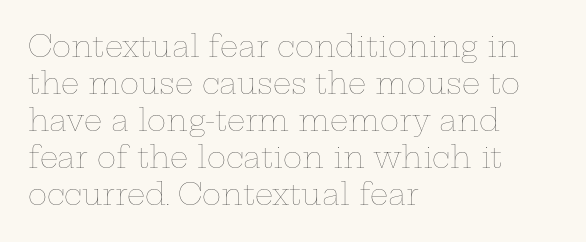
Does the lettering tilt? It doesn't — this is upright. The paragraph has a hard left edge and a soft right edge. These glyphs show unthickened strokes, regular width or finer. Just letters on the line, the space beneath them empty. The rendering keeps characters at their native spacing. Evenly set lines give the paragraph a standard silhouette.
